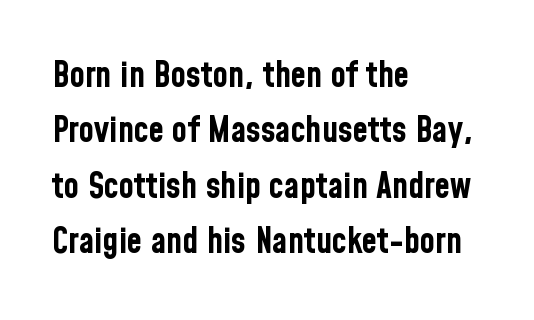
Q: Is the text bold? A: Yes.
Q: Is the text italic (slanted)? A: No, it is upright.
Q: Is the typeface a serif or a sans-serif typeface? A: Sans-serif.
Q: Is the text underlined? A: No.
Q: How is the paragraph aligned? A: Left-aligned.
Q: Is the spacing between letters normal or unusually wide? A: Normal.
Q: Is the spacing between lines tight, normal or loose? A: Normal.
Q: Width (condensed, normal, or wide)? A: Condensed.
Q: Stroke contrast? A: Low.
Q: x-height? A: Medium.
Q: Monospaced? A: No.
